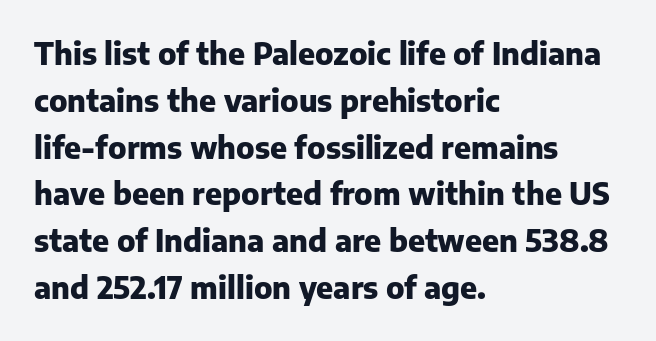
Summary of vertical rhythm: regular, with standard interline spacing. A roman cut, with each character standing at attention. A typesetter would label this face a sans. The baseline area is clear.
